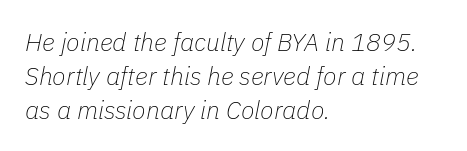
Q: Is the text bold? A: No.
Q: Is the text italic (slanted)? A: Yes, it leans right by about 11 degrees.
Q: Is the text underlined? A: No.
Q: How is the paragraph aligned? A: Left-aligned.
Q: Is the spacing between letters normal or unusually wide? A: Normal.
Q: Is the spacing between lines tight, normal or loose? A: Normal.
